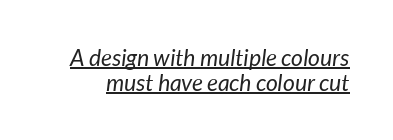
Q: Is the text bold? A: No.
Q: Is the text underlined? A: Yes.
Q: Is the spacing between letters normal or unusually wide? A: Normal.
Q: Is the spacing between lines tight, normal or loose? A: Tight.
